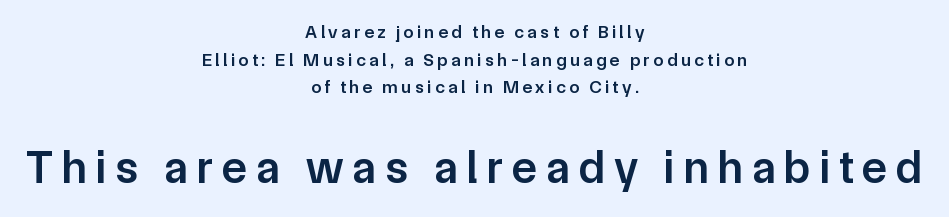
Q: Is the text bold? A: Semi-bold.
Q: Is the text italic (slanted)? A: No, it is upright.
Q: Is the typeface a serif or a sans-serif typeface? A: Sans-serif.
Q: Is the text underlined? A: No.
Q: How is the paragraph aligned? A: Centered.
Q: Is the spacing between letters normal or unusually wide? A: Unusually wide.
Q: Is the spacing between lines tight, normal or loose? A: Normal.
Q: Which block of text is set in a larger size, the first (top) or the second (bottom)? A: The second (bottom) one.
Q: Width (condensed, normal, or wide)? A: Normal.
Q: Stroke contrast? A: Low.
Q: x-height? A: Medium.
Q: Monospaced? A: No.
